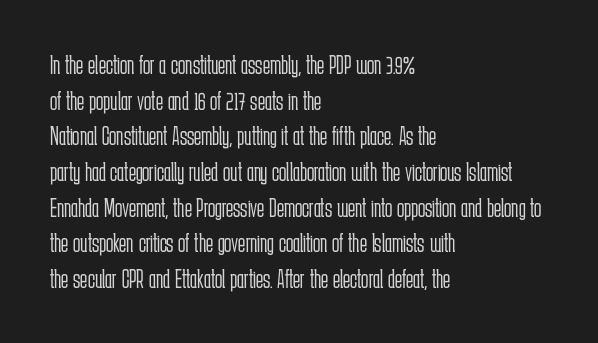
{"italic": "no", "bold": "no", "underline": "no", "align": "left", "line_spacing": "normal", "line_spacing_ratio": 1.32, "letter_spacing": "normal", "letter_spacing_em": 0.0, "glyph_px": 27}
